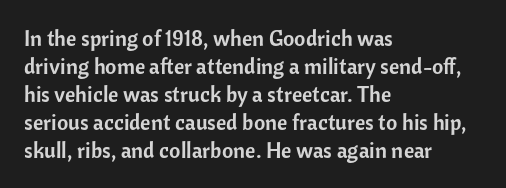
{"italic": "no", "underline": "no", "align": "left", "line_spacing": "normal", "line_spacing_ratio": 1.27, "letter_spacing": "normal", "letter_spacing_em": 0.0, "glyph_px": 22}
